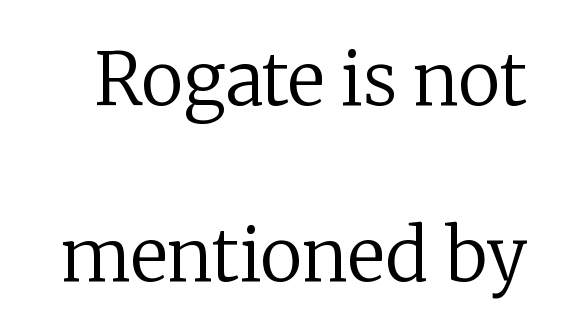
Q: Is the text bold? A: No.
Q: Is the text italic (slanted)? A: No, it is upright.
Q: Is the typeface a serif or a sans-serif typeface? A: Serif.
Q: Is the text underlined? A: No.
Q: Is the spacing between letters normal or unusually wide? A: Normal.
Q: Is the spacing between lines tight, normal or loose? A: Loose.
Q: Width (condensed, normal, or wide)? A: Normal.
Q: Stroke contrast? A: Low.
Q: x-height? A: Medium.
Q: Monospaced? A: No.
